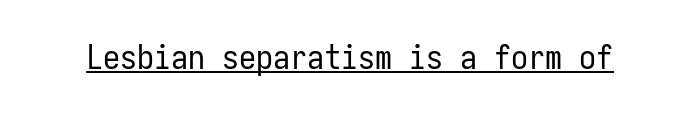
The image shows 34 px regular-weight, condensed sans-serif type, upright; set normal letter spacing, underlined; low stroke contrast and a medium x-height.
